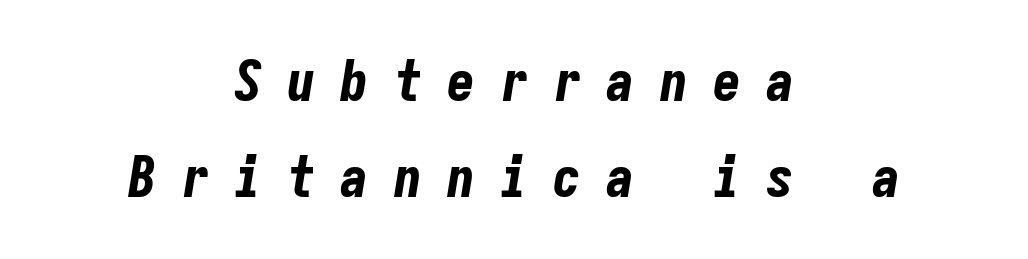
{"italic": "yes", "lean": "right", "slant_degrees": 9, "bold": "yes", "weight": "bold", "width": "condensed", "stroke_contrast": "low", "x_height": "medium", "monospaced": "yes", "underline": "no", "align": "center", "line_spacing_ratio": 1.71, "letter_spacing": "wide", "letter_spacing_em": 0.45, "glyph_px": 56}
